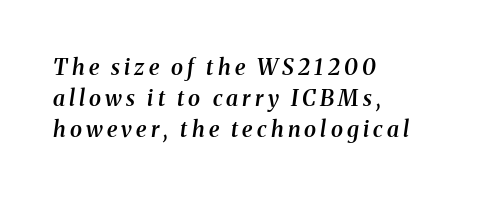
Q: Is the text bold? A: Semi-bold.
Q: Is the text italic (slanted)? A: Yes, it leans right by about 8 degrees.
Q: Is the text underlined? A: No.
Q: How is the paragraph aligned? A: Left-aligned.
Q: Is the spacing between lines tight, normal or loose? A: Normal.
